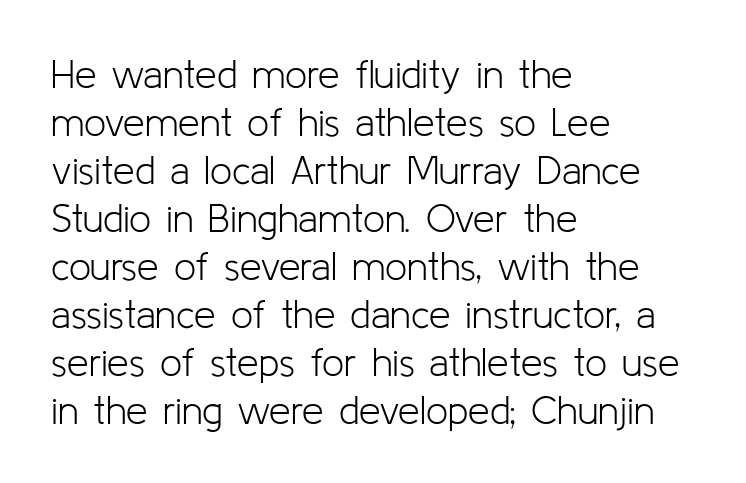
No italicization has been applied; the sample stays upright. Spacing verdict: proportional, widths tailored to each character. The type is set solid horizontally, with unmodified tracking. The passage shown is typeset with a sans-serif family. Compared with a centered layout, this one pins lines to the left instead. Quick note: underline off.
